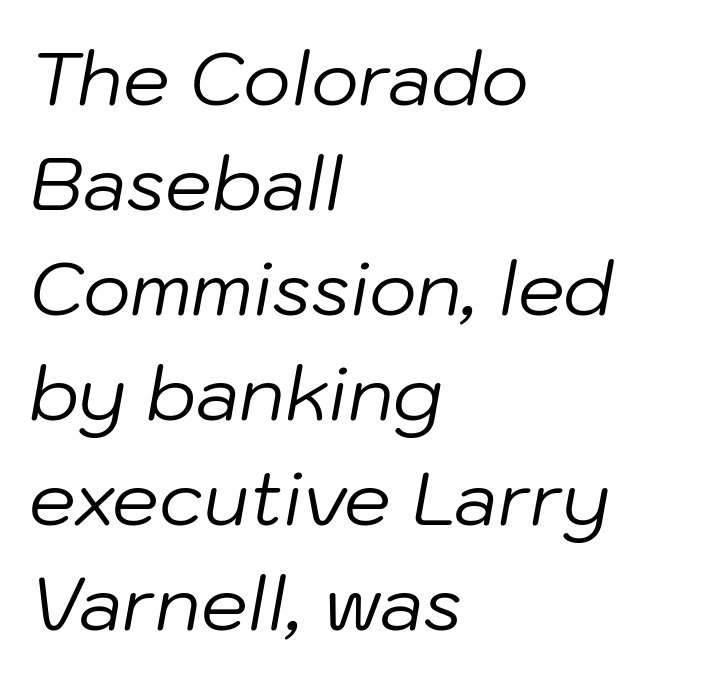
Q: Is the text bold? A: No.
Q: Is the text italic (slanted)? A: Yes, it leans right by about 10 degrees.
Q: Is the text underlined? A: No.
Q: How is the paragraph aligned? A: Left-aligned.
Q: Is the spacing between letters normal or unusually wide? A: Normal.
Q: Is the spacing between lines tight, normal or loose? A: Normal.
Q: Width (condensed, normal, or wide)? A: Normal.
Q: Stroke contrast? A: Low.
Q: x-height? A: Medium.
Q: Monospaced? A: No.
